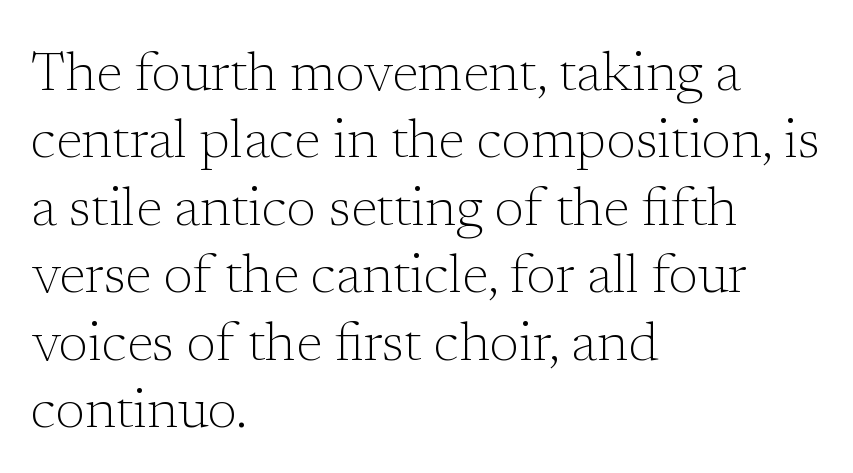
Designer's note — italics off, roman on. The paragraph has a hard left edge and a soft right edge. Caption: face not bold, strokes unweighted. Baseline-to-baseline distance is the conventional proportion of letter height.
